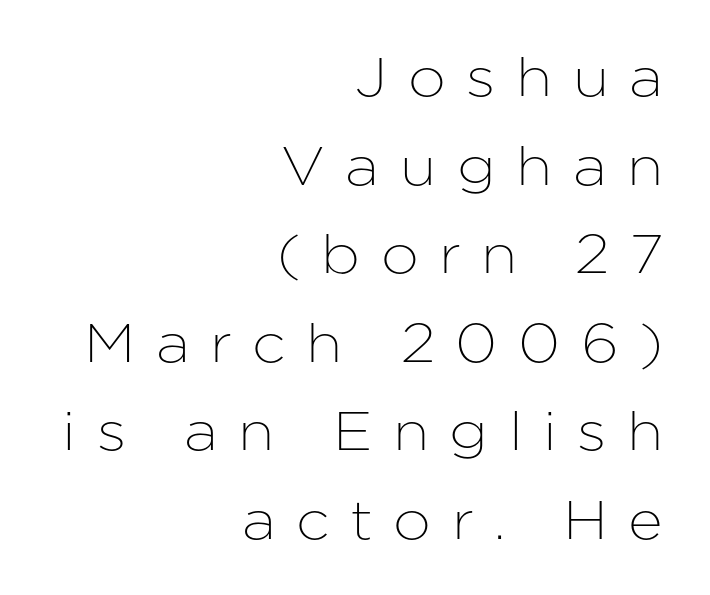
{"serif": "no", "italic": "no", "width": "normal", "stroke_contrast": "low", "x_height": "medium", "monospaced": "no", "underline": "no", "align": "right", "line_spacing": "normal", "line_spacing_ratio": 1.64, "letter_spacing": "wide", "letter_spacing_em": 0.38, "glyph_px": 54}
